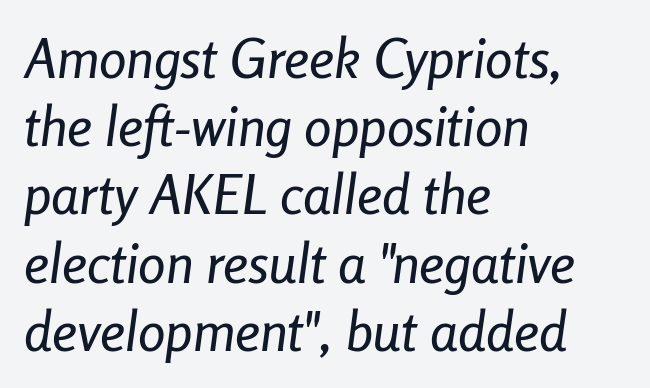
The image shows 55 px condensed type, italic (leaning right); set left-aligned, line spacing 1.24x, normal letter spacing, not underlined; low stroke contrast and a medium x-height.
